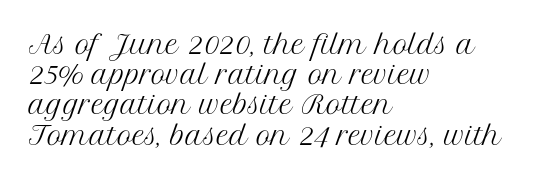
The rendering keeps characters at their native spacing. Caption: face not bold, strokes unweighted. The string is rendered with underlining switched off. Horizontal alignment here is leftward, the default for most running prose.
